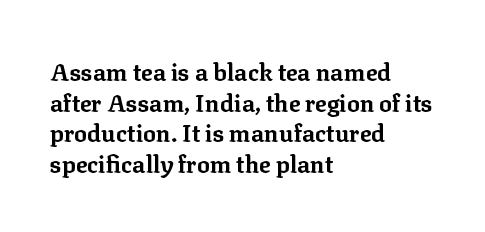
The image shows 24 px bold type, upright; set left-aligned, normal line spacing (1.28x), normal letter spacing, not underlined.
